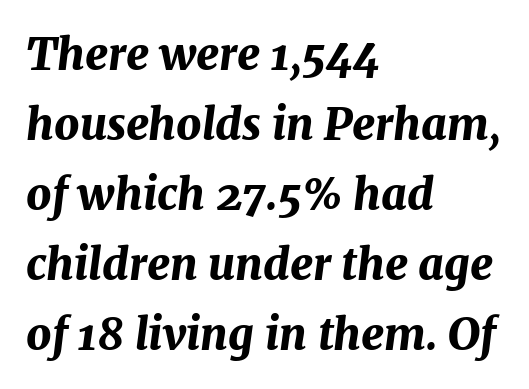
{"italic": "yes", "lean": "right", "slant_degrees": 7, "bold": "yes", "weight": "bold", "width": "normal", "stroke_contrast": "medium", "x_height": "medium", "monospaced": "no", "underline": "no", "align": "left", "line_spacing": "normal", "line_spacing_ratio": 1.59, "letter_spacing": "normal", "letter_spacing_em": 0.0, "glyph_px": 44}
